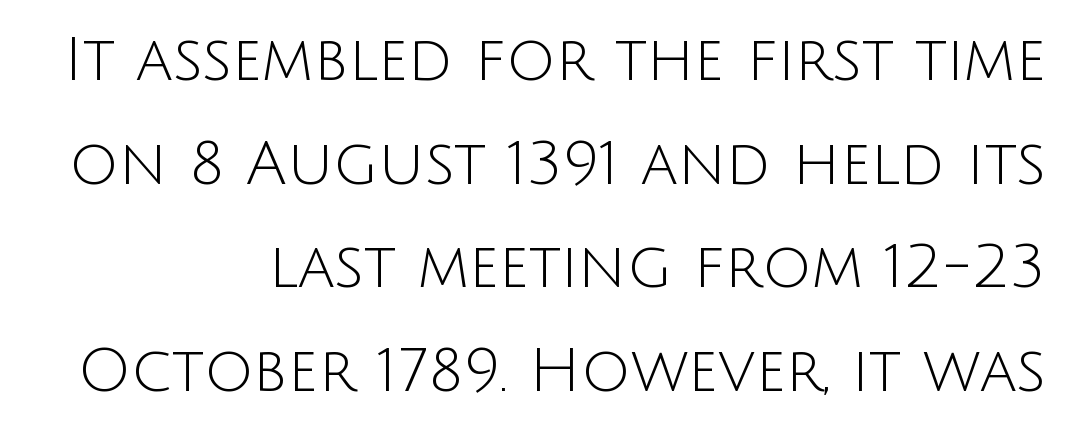
The image shows 61 px light sans-serif type, upright; set right-aligned, normal line spacing (1.7x), normal letter spacing, not underlined; low stroke contrast and a large x-height.
